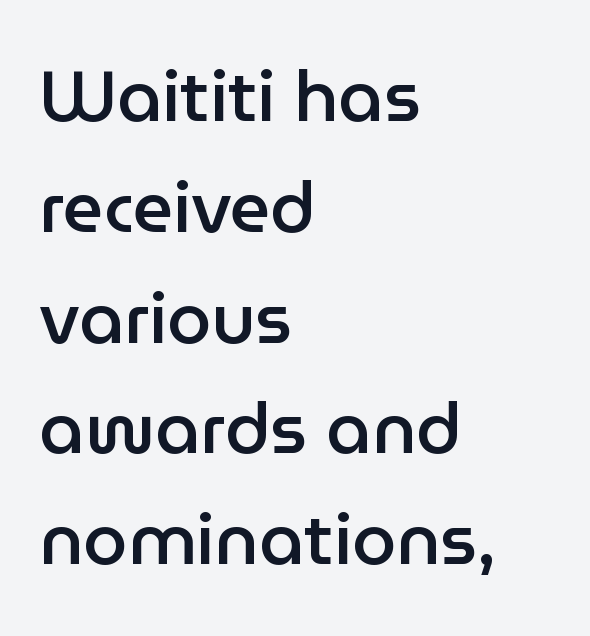
Q: Is the text bold? A: Semi-bold.
Q: Is the text italic (slanted)? A: No, it is upright.
Q: Is the typeface a serif or a sans-serif typeface? A: Sans-serif.
Q: Is the text underlined? A: No.
Q: How is the paragraph aligned? A: Left-aligned.
Q: Is the spacing between letters normal or unusually wide? A: Normal.
Q: Is the spacing between lines tight, normal or loose? A: Normal.
Q: Width (condensed, normal, or wide)? A: Normal.
Q: Stroke contrast? A: Low.
Q: x-height? A: Medium.
Q: Monospaced? A: No.
